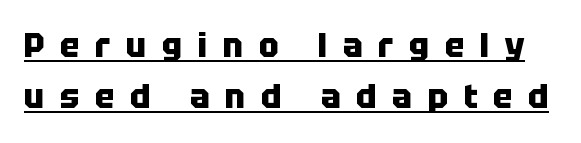
Quick note: underline on. Proportional: the letters do not fall into vertical columns. Emphasis by weight is at full strength: bold. Each letter's strokes conclude bluntly, with no projecting serifs. It's the straight-up-and-down kind of type.
